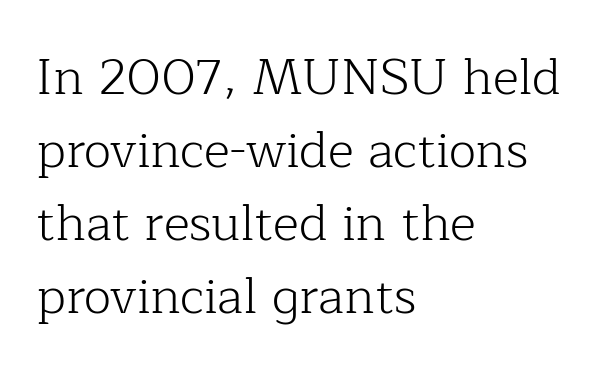
This rendering leaves character spacing at its baseline value. This block has exactly the height ordinary leading produces. The rag falls on the right side of this text block. The typeface chosen for these lines features serifs.
